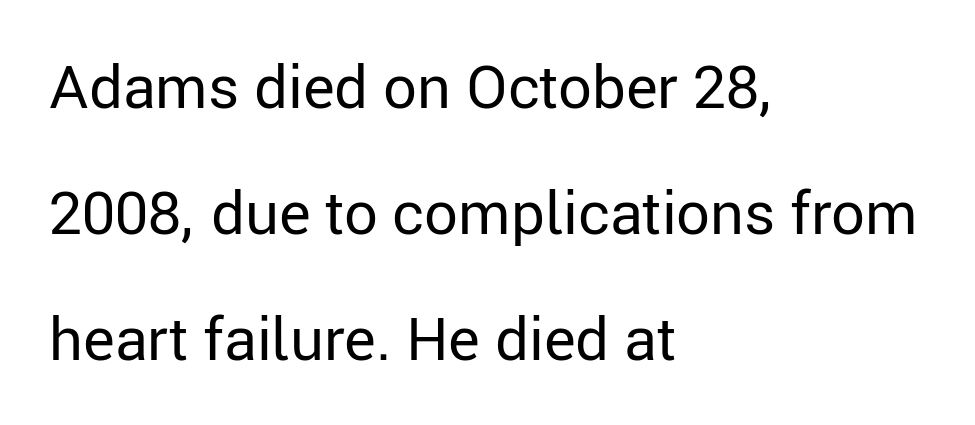
Q: Is the text bold? A: No.
Q: Is the text italic (slanted)? A: No, it is upright.
Q: Is the typeface a serif or a sans-serif typeface? A: Sans-serif.
Q: Is the text underlined? A: No.
Q: How is the paragraph aligned? A: Left-aligned.
Q: Is the spacing between letters normal or unusually wide? A: Normal.
Q: Is the spacing between lines tight, normal or loose? A: Loose.
Q: Width (condensed, normal, or wide)? A: Normal.
Q: Stroke contrast? A: Low.
Q: x-height? A: Medium.
Q: Monospaced? A: No.
